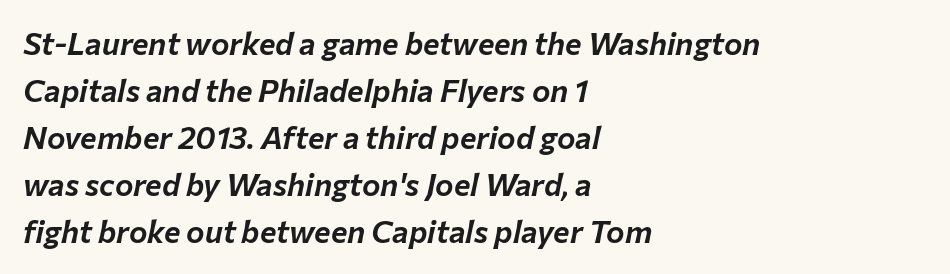
{"italic": "yes", "lean": "right", "slant_degrees": 12, "width": "normal", "stroke_contrast": "low", "x_height": "medium", "monospaced": "no", "underline": "no", "align": "left", "line_spacing": "normal", "line_spacing_ratio": 1.52, "letter_spacing": "normal", "letter_spacing_em": 0.0, "glyph_px": 31}
